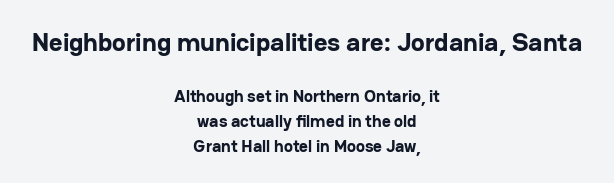
Q: Is the text bold? A: Yes.
Q: Is the text italic (slanted)? A: No, it is upright.
Q: Is the text underlined? A: No.
Q: How is the paragraph aligned? A: Centered.
Q: Is the spacing between letters normal or unusually wide? A: Normal.
Q: Is the spacing between lines tight, normal or loose? A: Normal.
Q: Which block of text is set in a larger size, the first (top) or the second (bottom)? A: The first (top) one.
